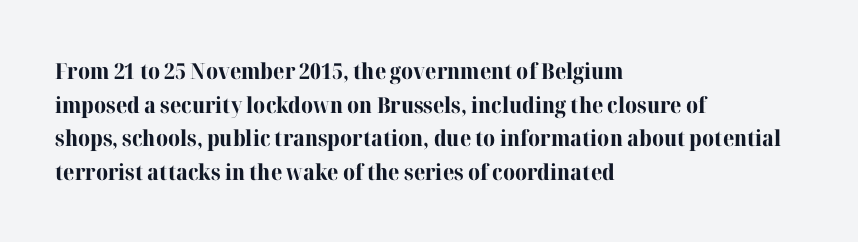
The image shows 22 px bold type, upright; set left-aligned, normal line spacing (1.53x), normal letter spacing, not underlined.
